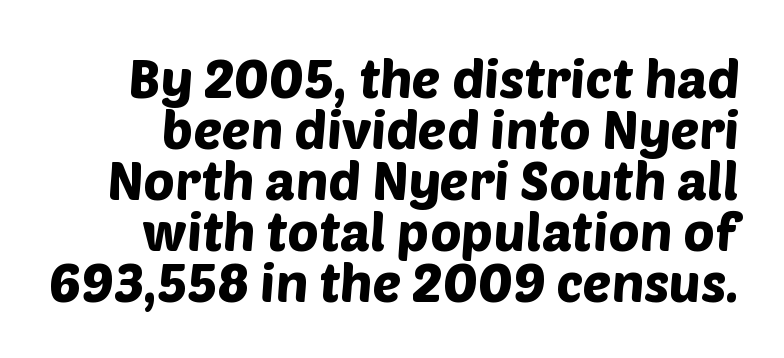
Serif or sans? Sans — the stroke terminals are bare. The space beneath each line is pristine and unruled. The passage shown stacks its lines with hardly any gap. The letters sit at their default tracking, neither squeezed nor spread. This sample has the flowing, uneven cadence of proportional lettering.
